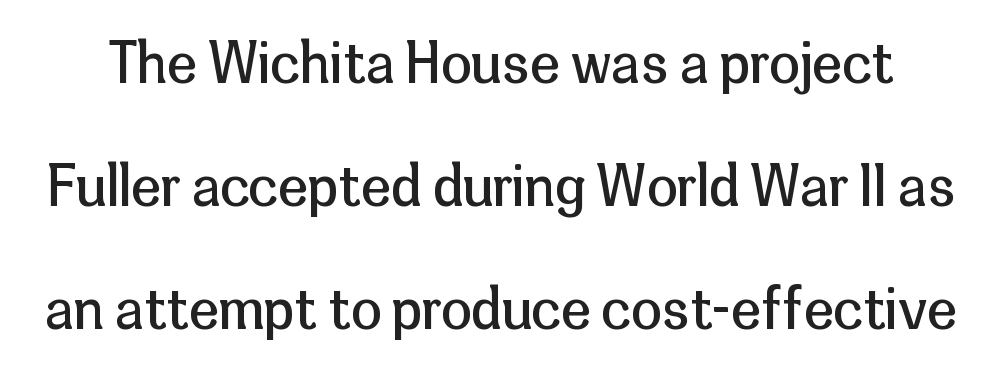
Q: Is the text bold? A: No.
Q: Is the text italic (slanted)? A: No, it is upright.
Q: Is the typeface a serif or a sans-serif typeface? A: Sans-serif.
Q: Is the text underlined? A: No.
Q: Is the spacing between letters normal or unusually wide? A: Normal.
Q: Is the spacing between lines tight, normal or loose? A: Loose.
Q: Width (condensed, normal, or wide)? A: Normal.
Q: Stroke contrast? A: Low.
Q: x-height? A: Medium.
Q: Monospaced? A: No.
